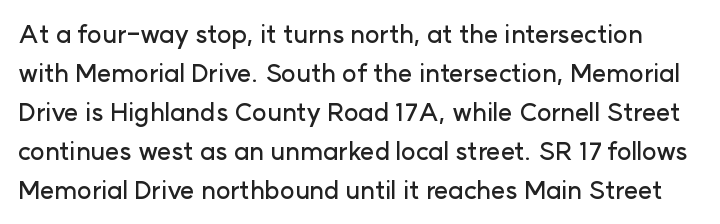
{"italic": "no", "underline": "no", "line_spacing": "normal", "line_spacing_ratio": 1.56, "letter_spacing": "normal", "letter_spacing_em": 0.0, "glyph_px": 25}
